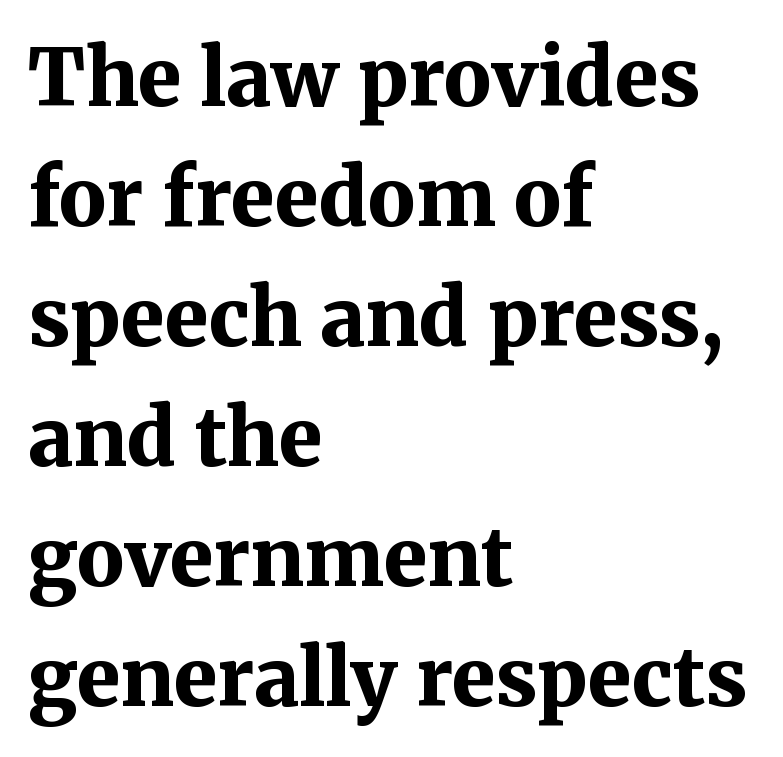
The line texture is even and compact thanks to regular tracking. The axis of the letterforms is exactly vertical. Descenders hang freely into open space. What kind of face is this? One with serifs.
